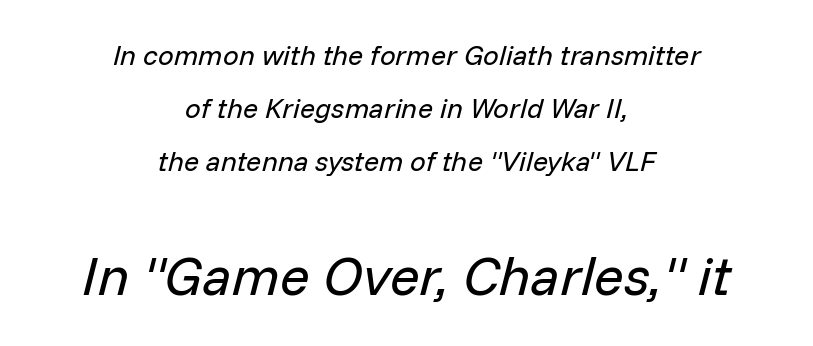
Each stroke keeps to a modest, everyday thickness or less. Is this a fixed-width face? No — the glyphs have proportional, varying widths. Horizontally, the lines are justified to the midpoint only. Style check: oblique. A bare baseline throughout the passage. Character size in the trailing block exceeds that of the leading block.
